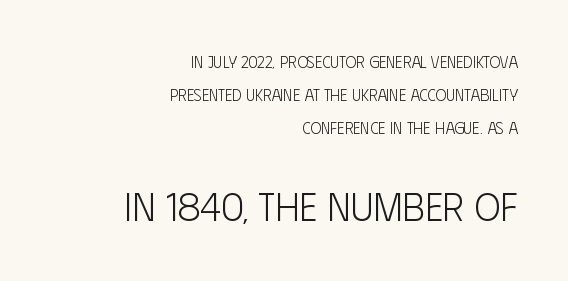
Q: Is the text bold? A: No.
Q: Is the text italic (slanted)? A: No, it is upright.
Q: Is the typeface a serif or a sans-serif typeface? A: Sans-serif.
Q: Is the text underlined? A: No.
Q: How is the paragraph aligned? A: Right-aligned.
Q: Is the spacing between letters normal or unusually wide? A: Normal.
Q: Is the spacing between lines tight, normal or loose? A: Loose.
Q: Which block of text is set in a larger size, the first (top) or the second (bottom)? A: The second (bottom) one.
Q: Width (condensed, normal, or wide)? A: Condensed.
Q: Stroke contrast? A: Low.
Q: x-height? A: Large.
Q: Monospaced? A: No.
